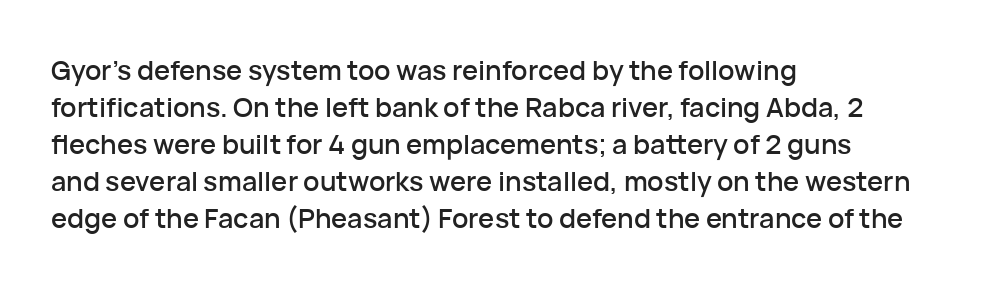
The image shows 27 px text type, upright; set left-aligned, normal line spacing (1.37x), normal letter spacing, not underlined.
